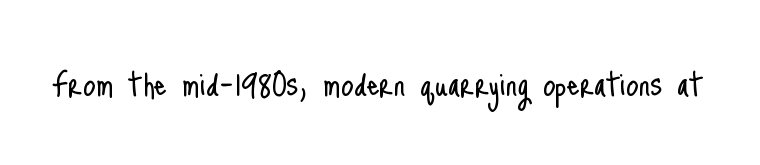
{"serif": "no", "italic": "no", "bold": "no", "weight": "light", "width": "condensed", "stroke_contrast": "low", "x_height": "small", "monospaced": "no", "underline": "no", "letter_spacing": "normal", "letter_spacing_em": 0.0, "glyph_px": 40}
